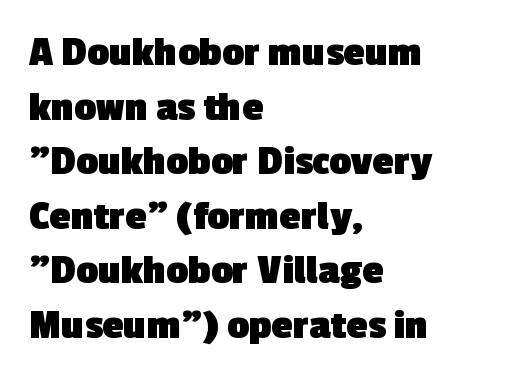
{"serif": "no", "bold": "yes", "weight": "heavy", "width": "normal", "x_height": "medium", "monospaced": "no", "underline": "no", "align": "left", "line_spacing": "normal", "line_spacing_ratio": 1.27, "letter_spacing": "normal", "letter_spacing_em": 0.0, "glyph_px": 43}
